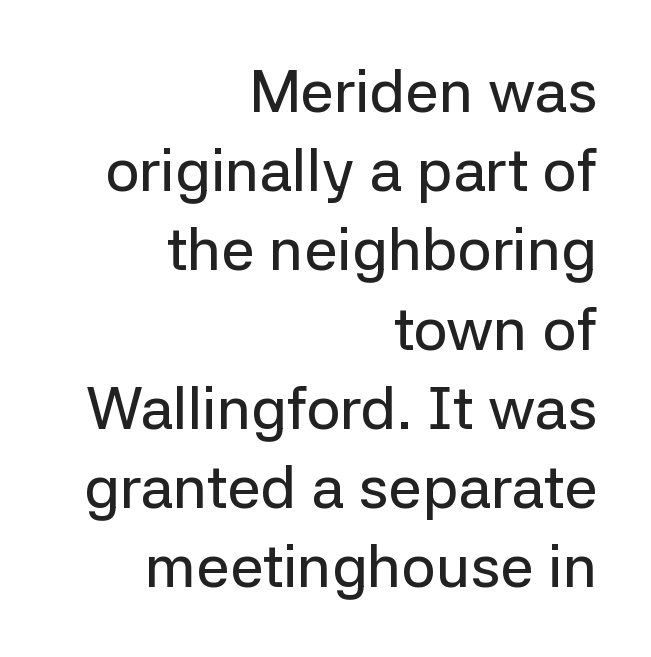
The image shows 60 px sans-serif type, upright; set right-aligned, normal line spacing (1.32x), normal letter spacing, not underlined; low stroke contrast and a medium x-height.
